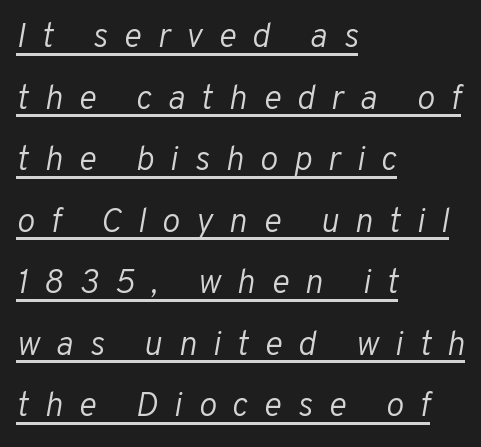
The face used here has a pronounced slope to its letters. Each line starts at the same left margin while the right side varies. Here the designer chose a conventional face with non-uniform glyph widths. Substantial extra tracking has been applied to these lines.
